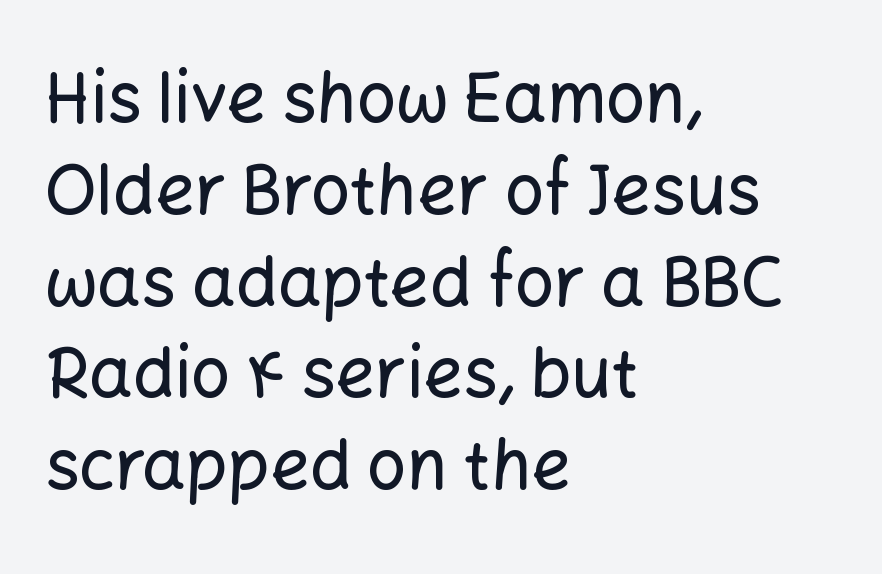
Q: Is the text italic (slanted)? A: No, it is upright.
Q: Is the typeface a serif or a sans-serif typeface? A: Sans-serif.
Q: Is the text underlined? A: No.
Q: How is the paragraph aligned? A: Left-aligned.
Q: Is the spacing between letters normal or unusually wide? A: Normal.
Q: Is the spacing between lines tight, normal or loose? A: Normal.
Q: Width (condensed, normal, or wide)? A: Normal.
Q: Stroke contrast? A: Low.
Q: x-height? A: Medium.
Q: Monospaced? A: No.
